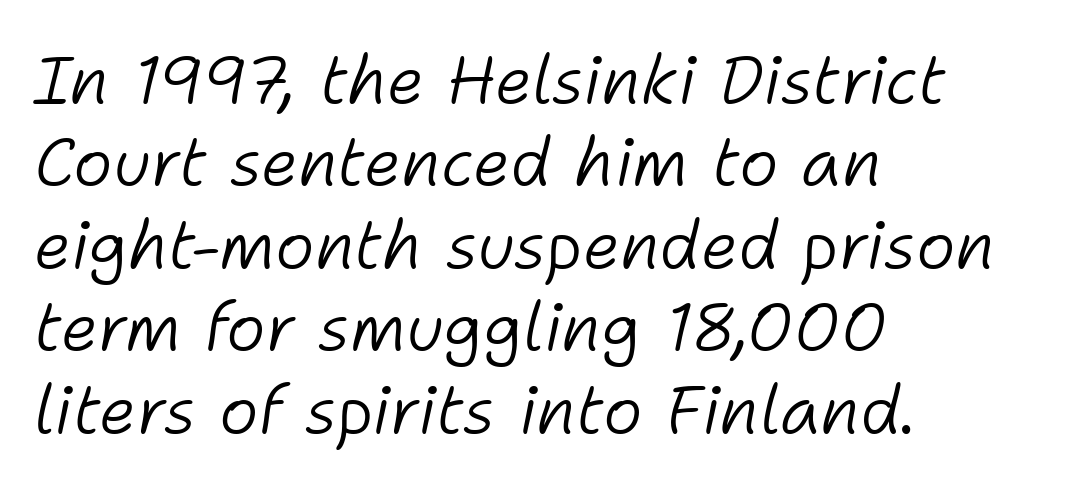
Just letters on the line, the space beneath them empty. Horizontally, the lines are justified to the leading edge only. The specimen reads as italic at a glance. The letterforms sit at book weight or below. There is no visible air inserted between adjacent glyphs. Think of a printed novel: that variable character pitch is what you see here.
